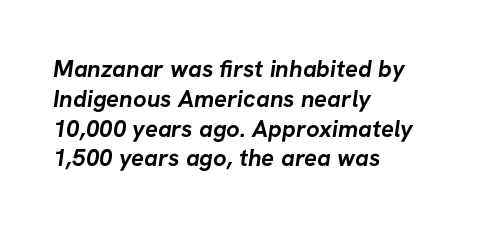
There is no visible air inserted between adjacent glyphs. Its strokes are broad and dark, the hallmark of bold type. Compared with a centered layout, this one pins lines to the left instead. Letters rest on an invisible, unmarked baseline.
